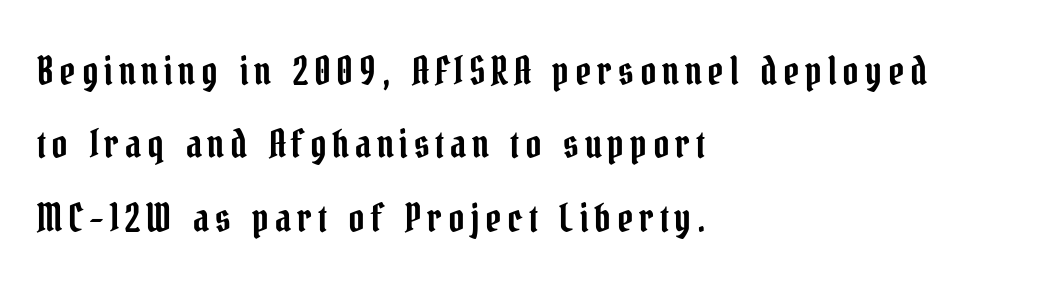
The image shows 39 px condensed serif type, upright; set left-aligned, line spacing 1.88x, not underlined; low stroke contrast and a medium x-height.
